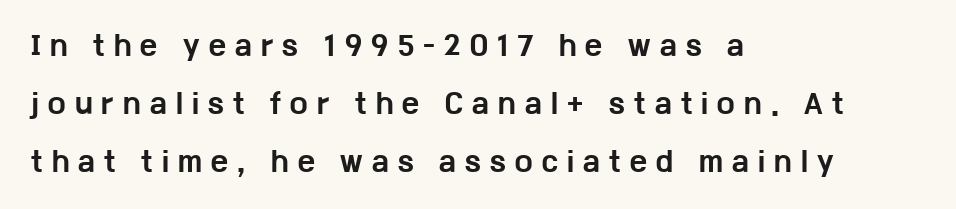
The image shows 26 px bold type, upright; set left-aligned, loose line spacing (2.23x), unusually wide letter spacing (+0.36 em), not underlined.
